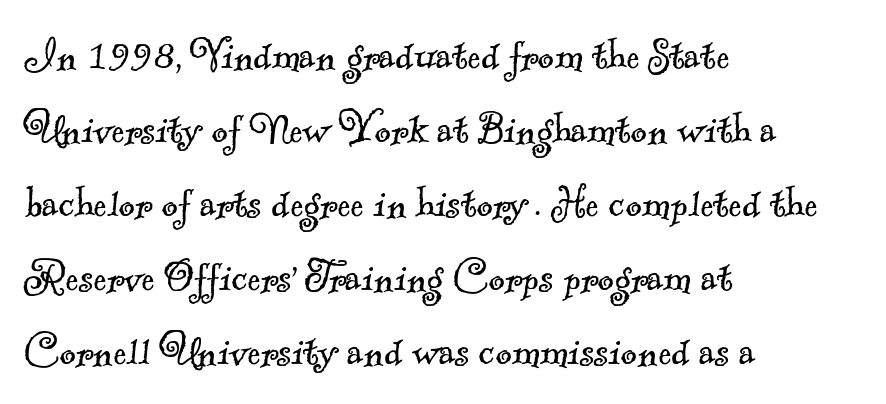
The image shows 50 px light serif type; set left-aligned, normal line spacing (1.48x), normal letter spacing, not underlined; a small x-height.
